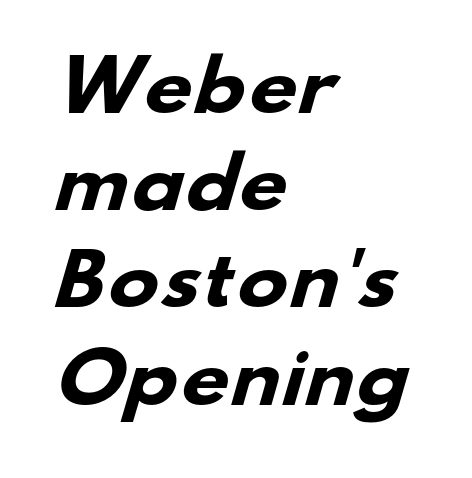
The image shows 68 px heavy, wide sans-serif type; set left-aligned, normal line spacing (1.43x), normal letter spacing, not underlined; low stroke contrast and a small x-height.
